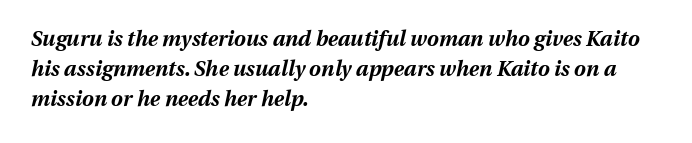
Between one letter and the next there's only the usual sliver of space. Lines of text with bare space underneath. Look at the stroke-to-counter ratio: heavy, a bold. Is the block centered? No — it sits flush against the left margin.
